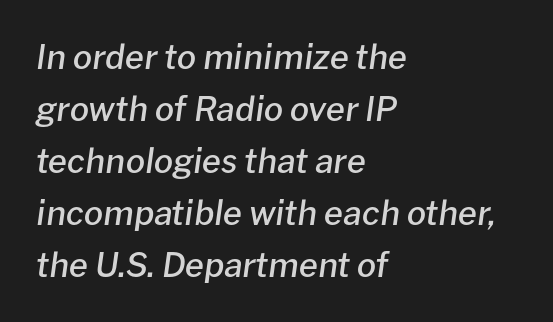
{"italic": "yes", "lean": "right", "slant_degrees": 8, "bold": "semi", "weight": "semibold", "width": "normal", "stroke_contrast": "low", "x_height": "medium", "monospaced": "no", "underline": "no", "align": "left", "line_spacing": "normal", "line_spacing_ratio": 1.53, "letter_spacing": "normal", "letter_spacing_em": 0.0, "glyph_px": 34}
